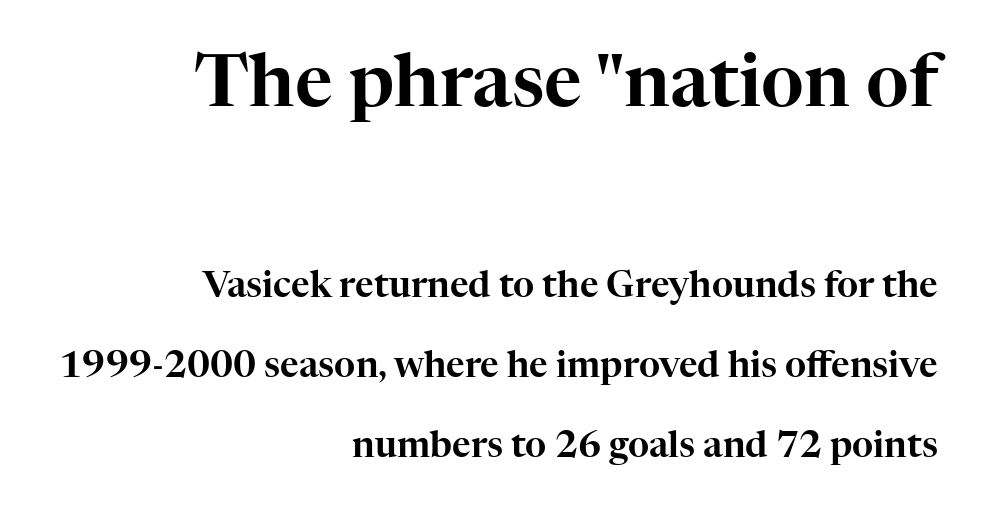
Q: Is the text italic (slanted)? A: No, it is upright.
Q: Is the typeface a serif or a sans-serif typeface? A: Serif.
Q: Is the text underlined? A: No.
Q: How is the paragraph aligned? A: Right-aligned.
Q: Is the spacing between letters normal or unusually wide? A: Normal.
Q: Is the spacing between lines tight, normal or loose? A: Loose.
Q: Which block of text is set in a larger size, the first (top) or the second (bottom)? A: The first (top) one.
Q: Width (condensed, normal, or wide)? A: Normal.
Q: Stroke contrast? A: High.
Q: x-height? A: Medium.
Q: Monospaced? A: No.
